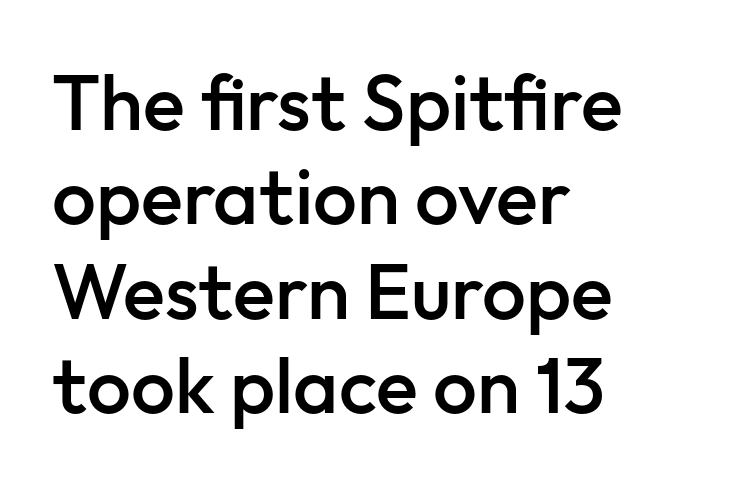
The image shows 78 px semibold sans-serif type, upright; set left-aligned, line spacing 1.21x, normal letter spacing, not underlined; low stroke contrast and a medium x-height.
